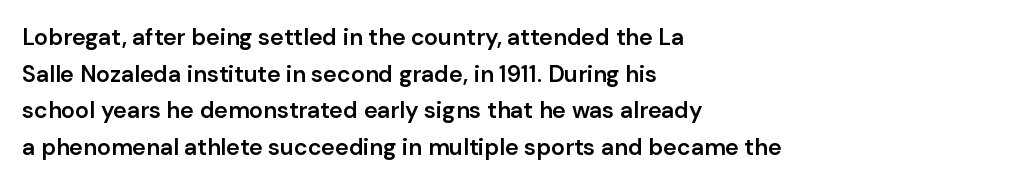
The image shows 23 px text type, upright; set left-aligned, normal line spacing (1.59x), normal letter spacing, not underlined.
